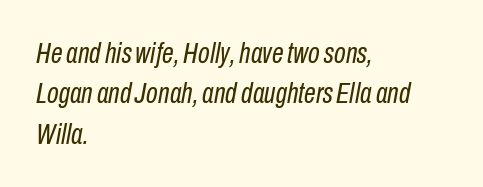
Q: Is the text bold? A: No.
Q: Is the text italic (slanted)? A: Yes, it leans right by about 10 degrees.
Q: Is the text underlined? A: No.
Q: How is the paragraph aligned? A: Left-aligned.
Q: Is the spacing between letters normal or unusually wide? A: Normal.
Q: Is the spacing between lines tight, normal or loose? A: Normal.
Q: Width (condensed, normal, or wide)? A: Condensed.
Q: Stroke contrast? A: Low.
Q: x-height? A: Medium.
Q: Monospaced? A: No.
